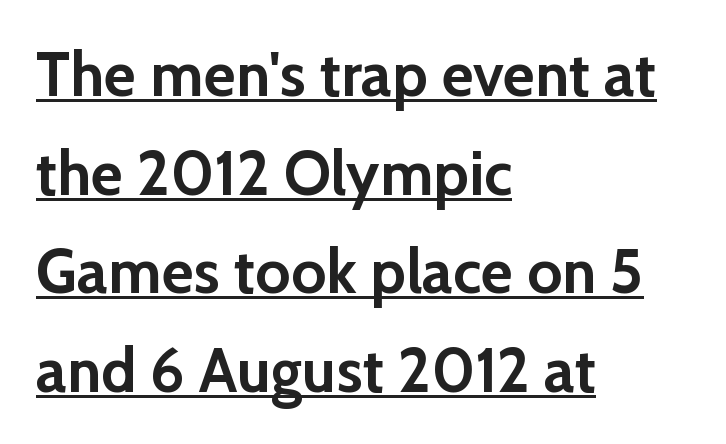
Every letter is thick-stroked: bold, no question. This sample carries an underscore along the baseline area. Compared with typical body copy, the letter spacing here is the same. Varying glyph widths throughout — classic text-font behaviour. Examine the stroke ends and you'll find no serifs. The ragged edge is on the right, which tells us the setting is flush left.
